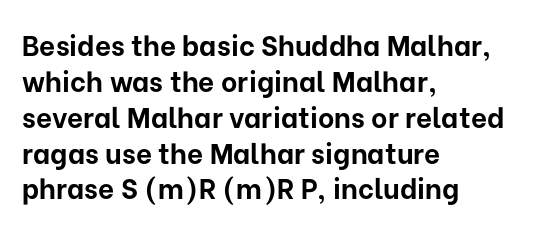
Q: Is the text bold? A: Yes.
Q: Is the text italic (slanted)? A: No, it is upright.
Q: Is the typeface a serif or a sans-serif typeface? A: Sans-serif.
Q: Is the text underlined? A: No.
Q: How is the paragraph aligned? A: Left-aligned.
Q: Is the spacing between letters normal or unusually wide? A: Normal.
Q: Is the spacing between lines tight, normal or loose? A: Normal.
Q: Width (condensed, normal, or wide)? A: Normal.
Q: Stroke contrast? A: Low.
Q: x-height? A: Medium.
Q: Monospaced? A: No.
